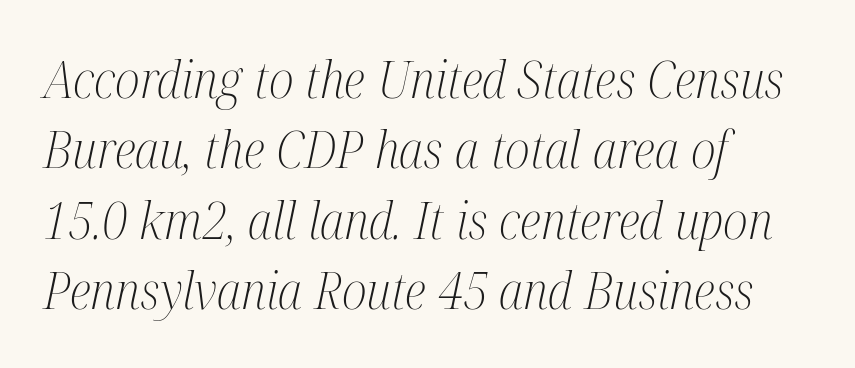
Q: Is the text bold? A: No.
Q: Is the text italic (slanted)? A: Yes, it leans right by about 12 degrees.
Q: Is the typeface a serif or a sans-serif typeface? A: Serif.
Q: Is the text underlined? A: No.
Q: How is the paragraph aligned? A: Left-aligned.
Q: Is the spacing between letters normal or unusually wide? A: Normal.
Q: Is the spacing between lines tight, normal or loose? A: Normal.
Q: Width (condensed, normal, or wide)? A: Condensed.
Q: Stroke contrast? A: Medium.
Q: x-height? A: Medium.
Q: Monospaced? A: No.
